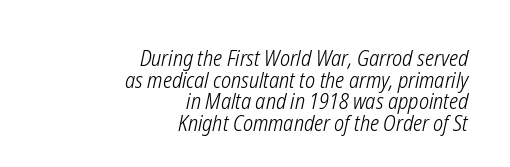
Type without underlining. The passage shown leans; its letterforms are oblique. One-word summary of the alignment: right. You could barely slide anything between these rows. Ink coverage per letter is moderate at most. A typesetter would call this zero additional tracking.
